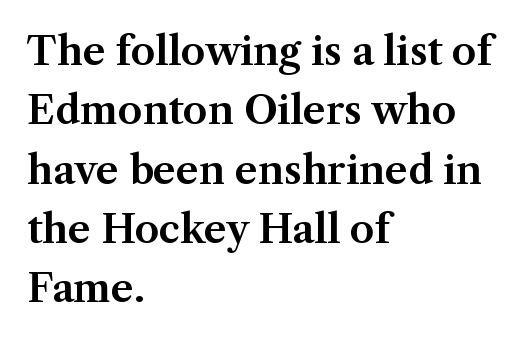
{"serif": "yes", "italic": "no", "width": "normal", "stroke_contrast": "medium", "x_height": "medium", "monospaced": "no", "underline": "no", "align": "left", "line_spacing": "normal", "line_spacing_ratio": 1.52, "letter_spacing": "normal", "letter_spacing_em": 0.0, "glyph_px": 39}
